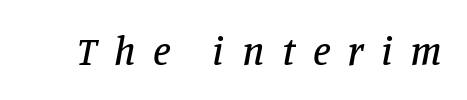
Tracking value appears strongly positive — letters spread wide. Check the space under the baseline: it is left empty. Check where the strokes stop: tiny serifs finish them off. Here the designer chose a conventional face with non-uniform glyph widths. The typography opts for an oblique posture over an upright one.
